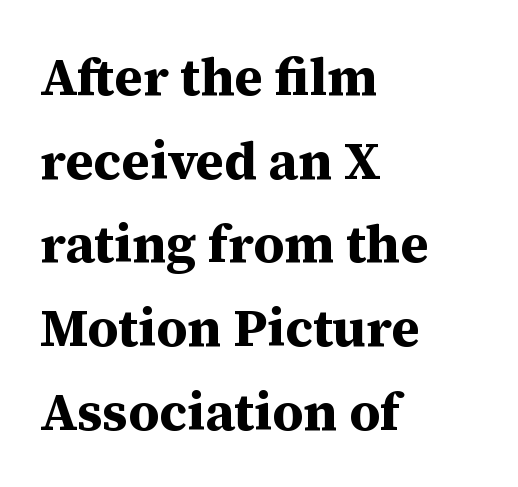
{"serif": "yes", "italic": "no", "bold": "yes", "weight": "bold", "width": "normal", "stroke_contrast": "medium", "x_height": "medium", "monospaced": "no", "underline": "no", "align": "left", "line_spacing": "normal", "line_spacing_ratio": 1.58, "letter_spacing": "normal", "letter_spacing_em": 0.0, "glyph_px": 53}
